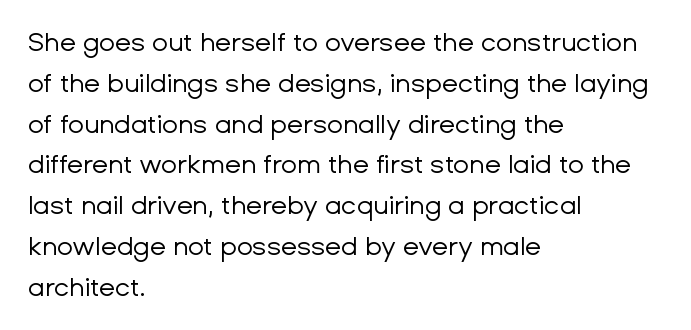
{"italic": "no", "bold": "no", "underline": "no", "align": "left", "line_spacing": "normal", "line_spacing_ratio": 1.57, "letter_spacing": "normal", "letter_spacing_em": 0.0, "glyph_px": 26}
